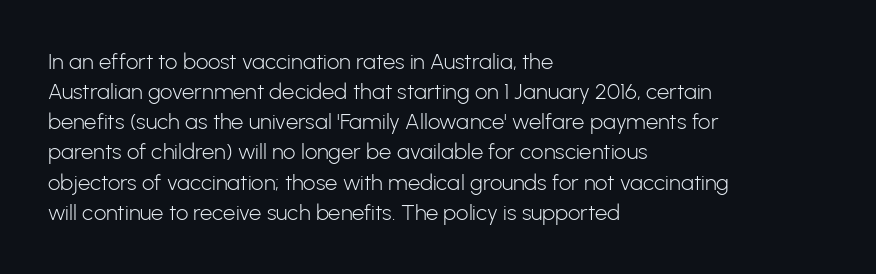
{"italic": "no", "bold": "no", "underline": "no", "align": "left", "line_spacing": "normal", "line_spacing_ratio": 1.37, "letter_spacing": "normal", "letter_spacing_em": 0.0, "glyph_px": 22}
